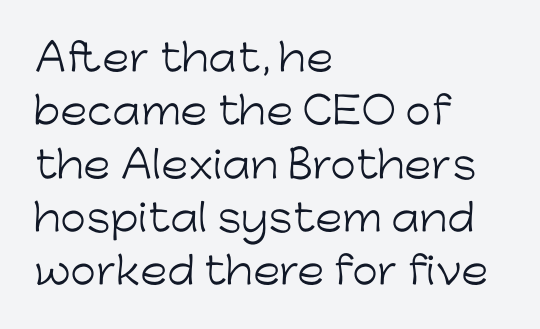
You could not count columns in this text — the font is proportionally spaced. The compositor pushed each line to the left boundary. Is there much room between lines? A standard amount, neither cramped nor airy. Words float on clear page, feet unadorned. No extra ink here — the face is not bold. Is there any slant? The stems are plumb.
